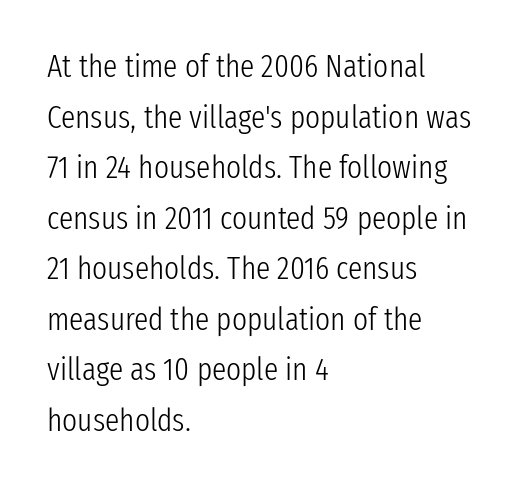
The image shows 32 px light, condensed sans-serif type, upright; set left-aligned, normal line spacing (1.58x), normal letter spacing, not underlined; low stroke contrast and a medium x-height.
